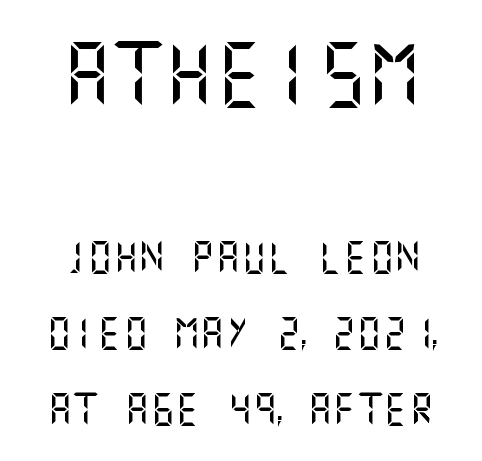
Q: Is the text italic (slanted)? A: No, it is upright.
Q: Is the typeface a serif or a sans-serif typeface? A: Sans-serif.
Q: Is the text underlined? A: No.
Q: Is the spacing between letters normal or unusually wide? A: Normal.
Q: Is the spacing between lines tight, normal or loose? A: Loose.
Q: Which block of text is set in a larger size, the first (top) or the second (bottom)? A: The first (top) one.
Q: Width (condensed, normal, or wide)? A: Normal.
Q: Stroke contrast? A: Medium.
Q: x-height? A: Large.
